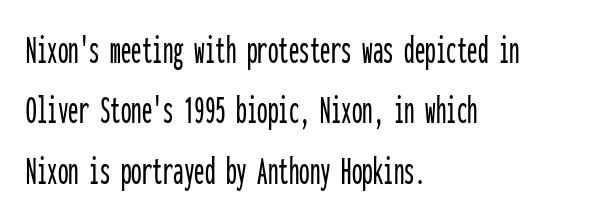
Q: Is the text italic (slanted)? A: No, it is upright.
Q: Is the typeface a serif or a sans-serif typeface? A: Sans-serif.
Q: Is the text underlined? A: No.
Q: How is the paragraph aligned? A: Left-aligned.
Q: Is the spacing between letters normal or unusually wide? A: Normal.
Q: Is the spacing between lines tight, normal or loose? A: Normal.
Q: Width (condensed, normal, or wide)? A: Condensed.
Q: Stroke contrast? A: Low.
Q: x-height? A: Medium.
Q: Monospaced? A: Yes.
